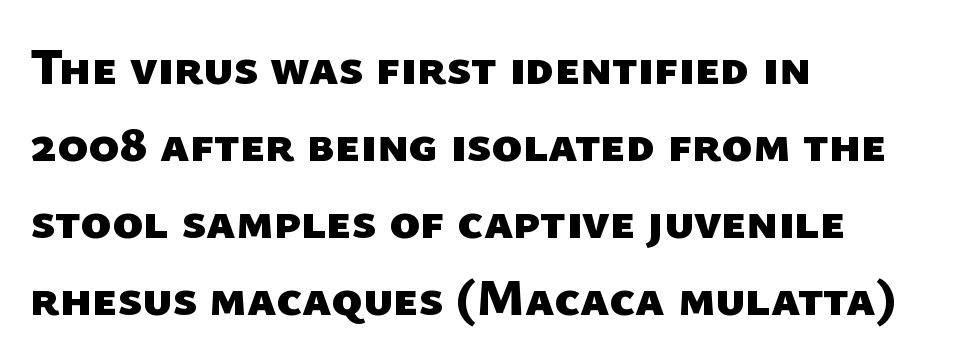
The image shows 51 px heavy sans-serif type; set left-aligned, normal line spacing (1.51x), normal letter spacing, not underlined; low stroke contrast and a medium x-height.
